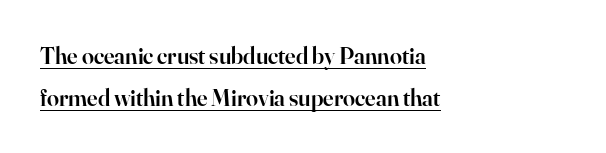
Q: Is the text bold? A: Semi-bold.
Q: Is the text italic (slanted)? A: No, it is upright.
Q: Is the text underlined? A: Yes.
Q: How is the paragraph aligned? A: Left-aligned.
Q: Is the spacing between letters normal or unusually wide? A: Normal.
